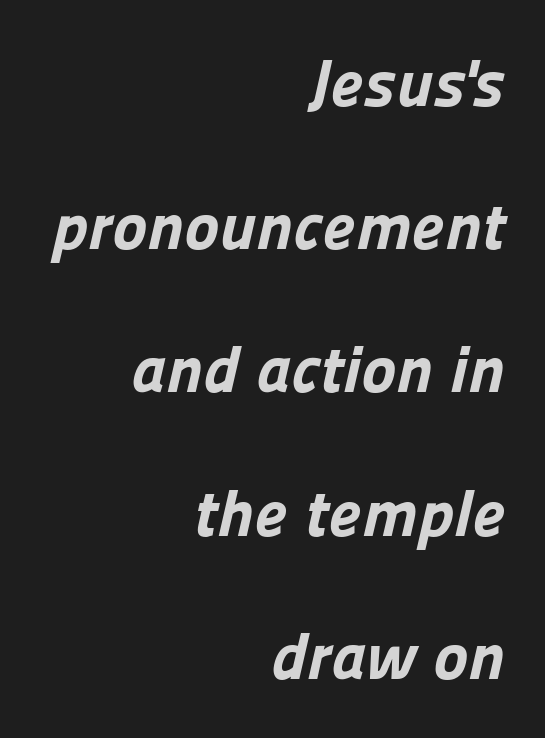
The block of text is sparse from top to bottom, with ample space between rows. Nope, no serifs anywhere on these letters. The gap between lines stays unmarked. The lines are quadded right.
